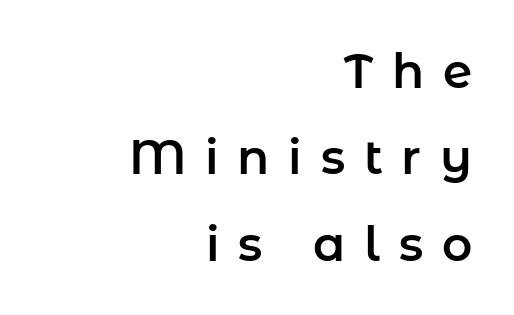
{"serif": "no", "italic": "no", "width": "normal", "stroke_contrast": "low", "x_height": "medium", "monospaced": "no", "underline": "no", "align": "right", "line_spacing_ratio": 1.84, "letter_spacing": "wide", "letter_spacing_em": 0.4, "glyph_px": 47}
